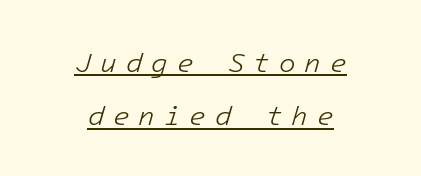
Notice how the passage keeps no hard edge, just a central spine. This sample uses an oblique cut, with every glyph tilted off the vertical. A baseline rule has been typeset under these characters. The passage shown is not bold in any degree. Each new line begins a long way beneath the previous one. This rendering widens character spacing well past its baseline value.
